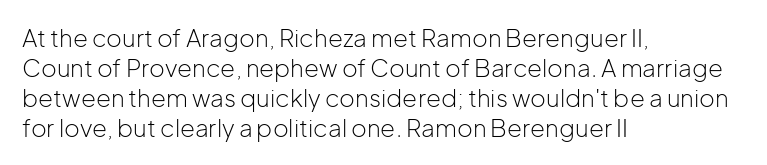
The image shows 24 px text type, upright; set left-aligned, normal line spacing (1.25x), normal letter spacing, not underlined.
